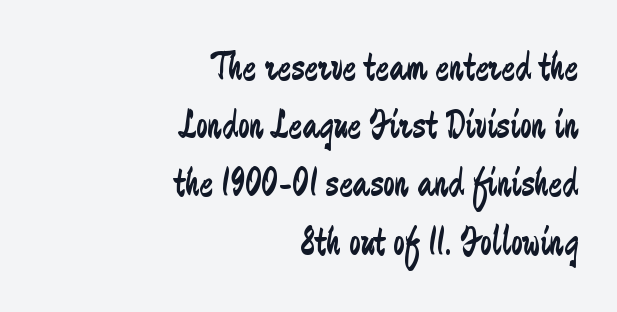
{"serif": "no", "bold": "no", "weight": "regular", "width": "condensed", "stroke_contrast": "low", "x_height": "small", "monospaced": "no", "underline": "no", "align": "right", "line_spacing": "normal", "line_spacing_ratio": 1.42, "letter_spacing": "normal", "letter_spacing_em": 0.0, "glyph_px": 41}
